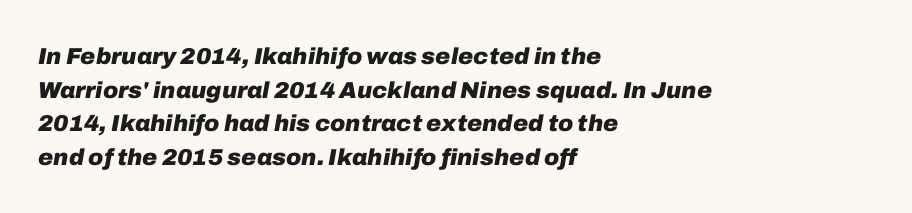
{"italic": "yes", "lean": "right", "slant_degrees": 10, "bold": "yes", "underline": "no", "align": "left", "line_spacing": "normal", "line_spacing_ratio": 1.46, "letter_spacing": "normal", "letter_spacing_em": 0.0, "glyph_px": 23}
